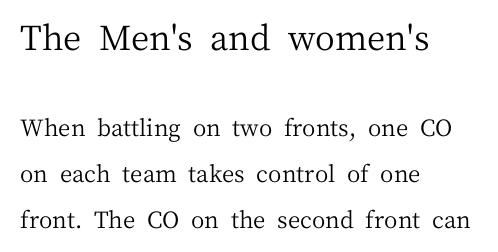
Casual observation: everything's shoved over to the left. Think of a printed novel: that variable character pitch is what you see here. No extra tracking has been applied to these lines. The passage shown stacks its lines with a broad gap. Any mark beneath the type? The region is blank. The letters carry serifs — small finishing strokes at the ends of their stems.
